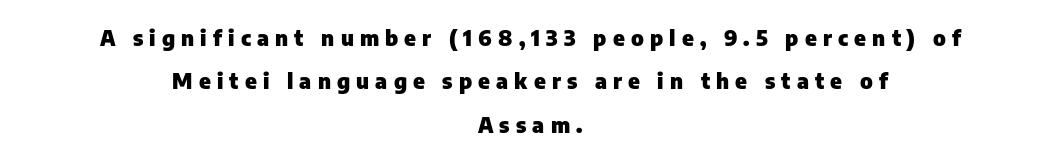
You could fit nearly another row in the gap between these rows. You can tell it's not italic because the verticals are truly vertical. I'd describe the lettering as bold — thick and assertive. Display-style spreading of the glyphs; the letterfit is very open.
